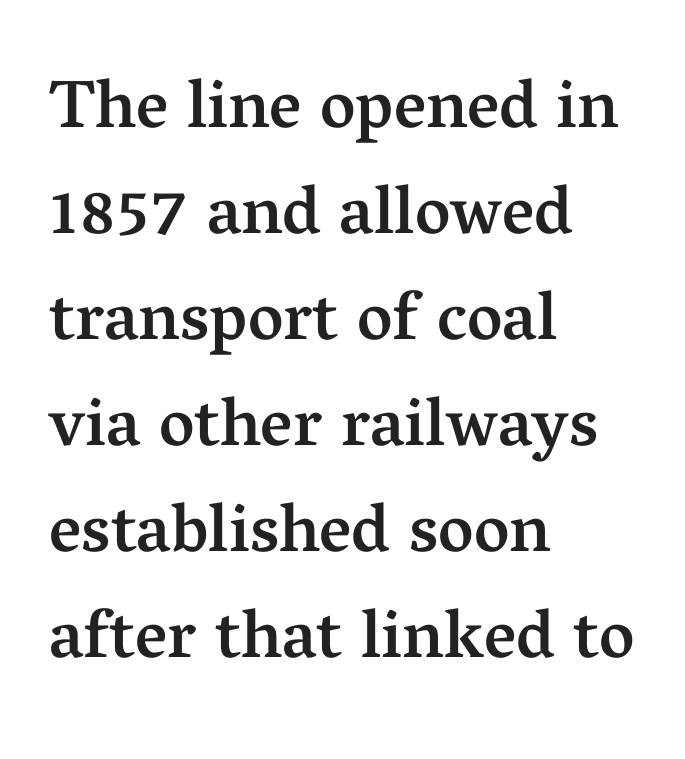
{"serif": "yes", "italic": "no", "bold": "semi", "weight": "semibold", "width": "normal", "stroke_contrast": "medium", "x_height": "medium", "monospaced": "no", "underline": "no", "align": "left", "line_spacing": "normal", "line_spacing_ratio": 1.56, "letter_spacing": "normal", "letter_spacing_em": 0.0, "glyph_px": 68}
